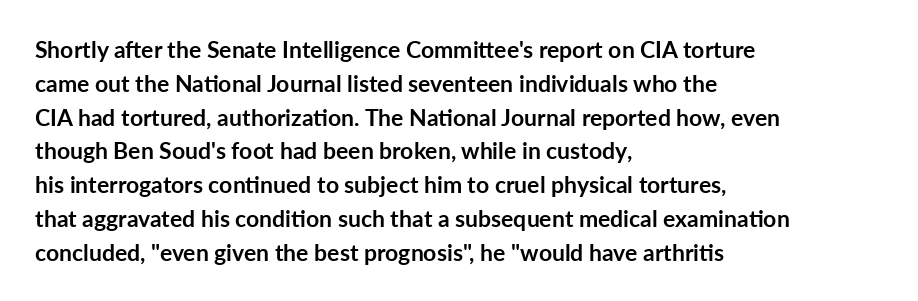
{"italic": "no", "bold": "yes", "underline": "no", "align": "left", "line_spacing": "normal", "line_spacing_ratio": 1.47, "letter_spacing": "normal", "letter_spacing_em": 0.0, "glyph_px": 23}
